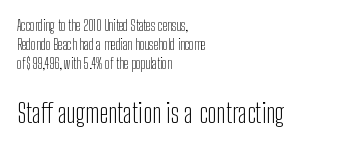
The image shows 27 px text type, upright; set left-aligned, normal line spacing (1.36x), normal letter spacing, not underlined; the second (bottom) block is 1.93x larger.
